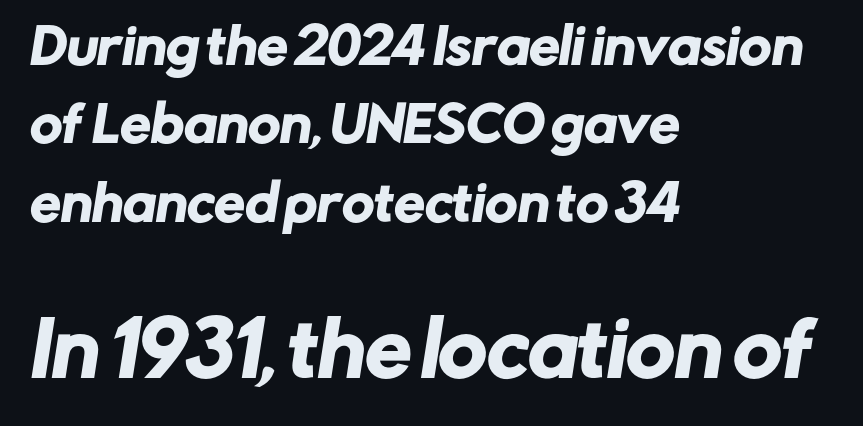
{"serif": "no", "width": "normal", "stroke_contrast": "low", "x_height": "medium", "monospaced": "no", "underline": "no", "align": "left", "line_spacing": "normal", "line_spacing_ratio": 1.6, "letter_spacing": "normal", "letter_spacing_em": 0.0, "larger_block": "second", "size_ratio": 1.51, "glyph_px": 74}
